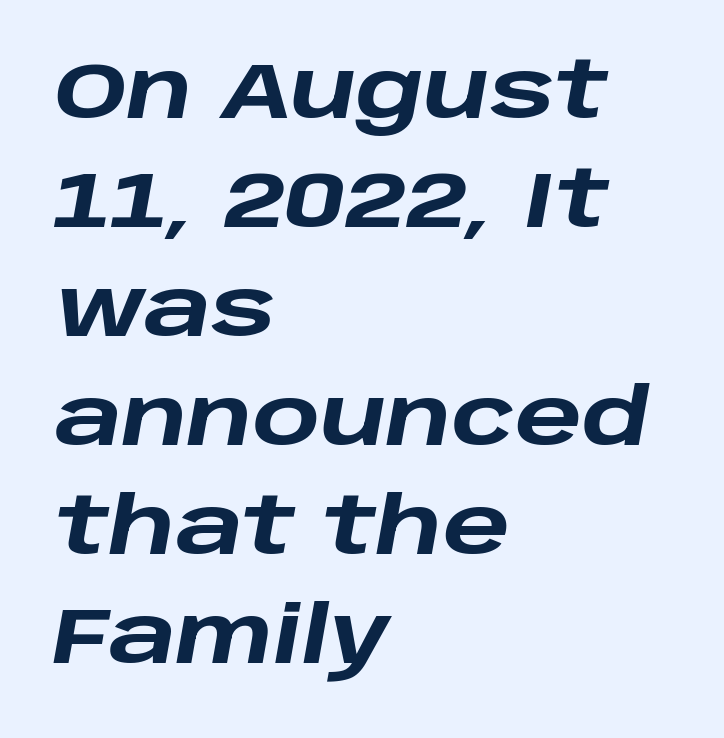
The image shows 79 px heavy, wide type, italic (leaning right); set left-aligned, normal line spacing (1.38x), normal letter spacing, not underlined; low stroke contrast and a large x-height.
